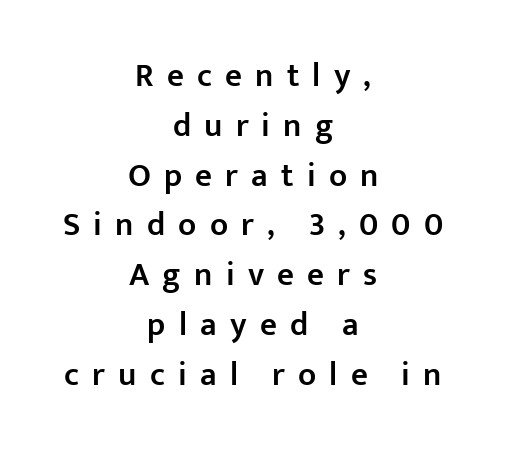
{"serif": "no", "italic": "no", "bold": "semi", "weight": "semibold", "width": "normal", "stroke_contrast": "low", "x_height": "medium", "monospaced": "no", "underline": "no", "align": "center", "line_spacing": "normal", "line_spacing_ratio": 1.51, "letter_spacing": "wide", "letter_spacing_em": 0.4, "glyph_px": 33}
